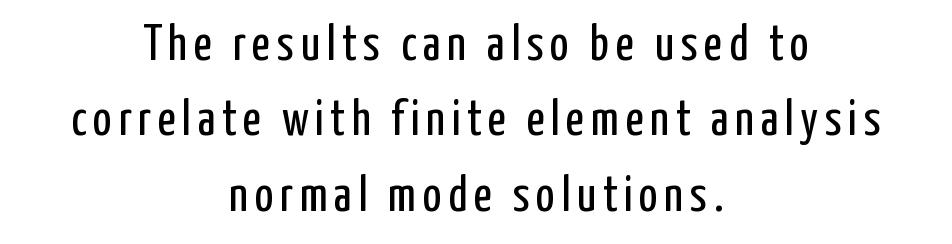
Q: Is the text bold? A: No.
Q: Is the text italic (slanted)? A: No, it is upright.
Q: Is the typeface a serif or a sans-serif typeface? A: Sans-serif.
Q: Is the text underlined? A: No.
Q: How is the paragraph aligned? A: Centered.
Q: Is the spacing between lines tight, normal or loose? A: Normal.
Q: Width (condensed, normal, or wide)? A: Condensed.
Q: Stroke contrast? A: Low.
Q: x-height? A: Medium.
Q: Monospaced? A: No.
